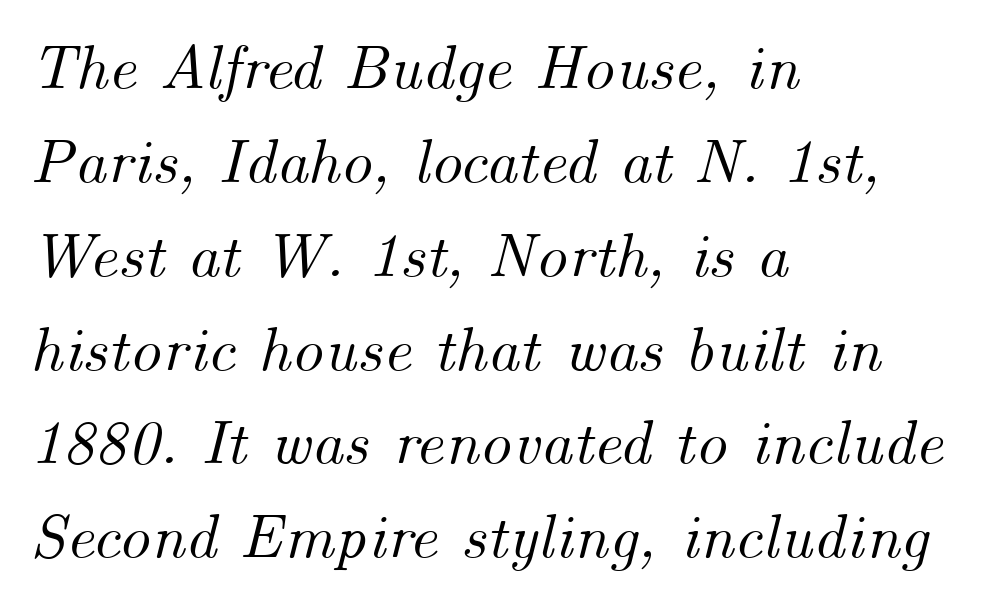
Left-aligned paragraph, ragged on the right. Each letter keeps its own natural width here, so spacing adapts to shape. The space beneath each line is pristine and unruled. Honestly, the letter spacing is just normal — you wouldn't notice it. Rows of type keep a routine distance in the vertical direction. This sample uses an oblique cut, with every glyph tilted off the vertical.
